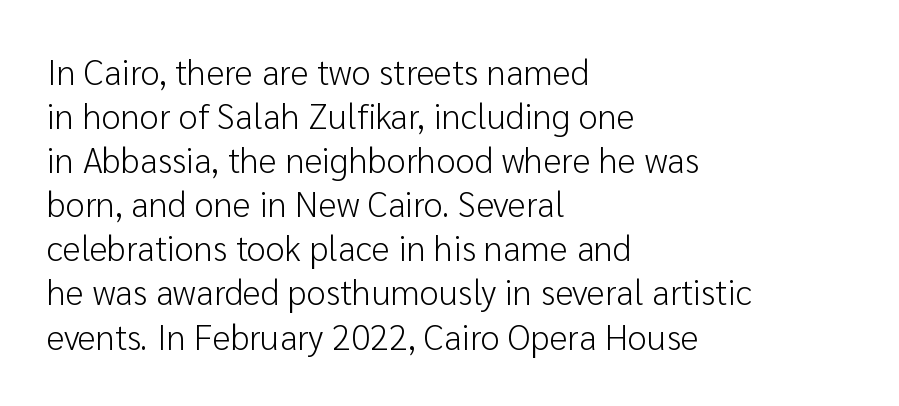
Q: Is the text bold? A: No.
Q: Is the text italic (slanted)? A: No, it is upright.
Q: Is the typeface a serif or a sans-serif typeface? A: Sans-serif.
Q: Is the text underlined? A: No.
Q: How is the paragraph aligned? A: Left-aligned.
Q: Is the spacing between letters normal or unusually wide? A: Normal.
Q: Is the spacing between lines tight, normal or loose? A: Normal.
Q: Width (condensed, normal, or wide)? A: Normal.
Q: Stroke contrast? A: Low.
Q: x-height? A: Medium.
Q: Monospaced? A: No.
